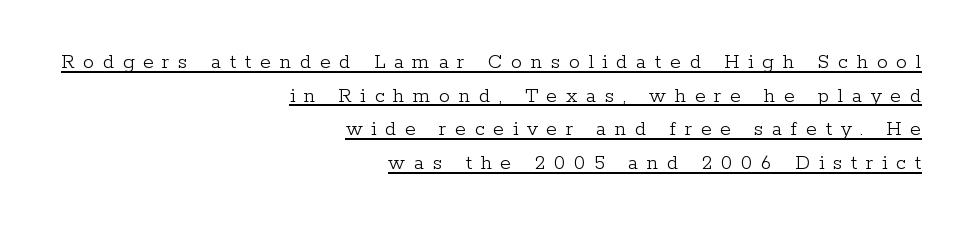
The image shows 22 px text type, upright; set right-aligned, normal line spacing (1.53x), unusually wide letter spacing (+0.39 em), underlined.
